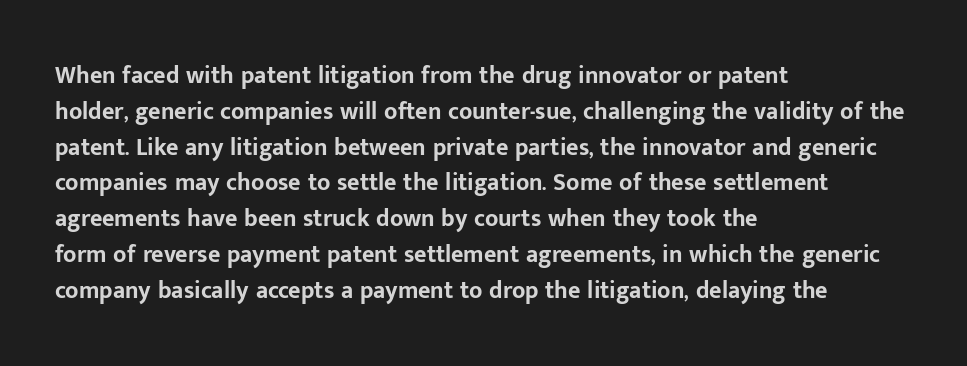
Q: Is the text bold? A: Yes.
Q: Is the text italic (slanted)? A: No, it is upright.
Q: Is the text underlined? A: No.
Q: How is the paragraph aligned? A: Left-aligned.
Q: Is the spacing between letters normal or unusually wide? A: Normal.
Q: Is the spacing between lines tight, normal or loose? A: Normal.
